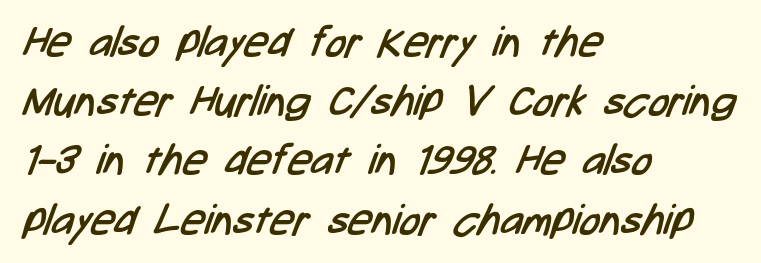
The image shows 42 px regular-weight, condensed sans-serif type; set left-aligned, normal line spacing (1.41x), normal letter spacing, not underlined; low stroke contrast and a medium x-height.
